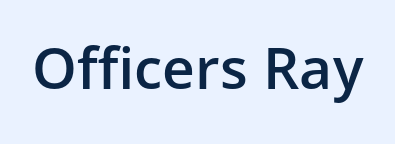
The characters display no serif detailing; their extremities are plain. Typesetter's note: demi weight, one step under bold. The horizontal fit of the characters is conventional and even. Bare-footed words on every line.
